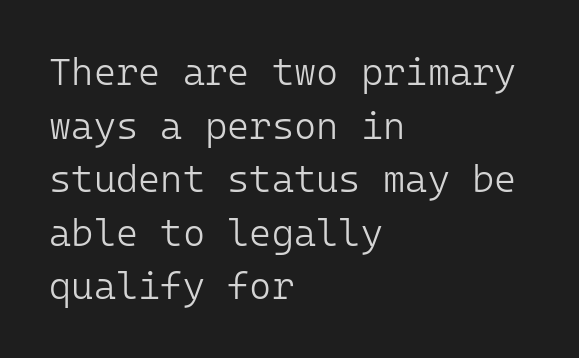
The image shows 38 px light sans-serif type, upright, monospaced; set left-aligned, normal line spacing (1.41x), normal letter spacing, not underlined; low stroke contrast and a medium x-height.
